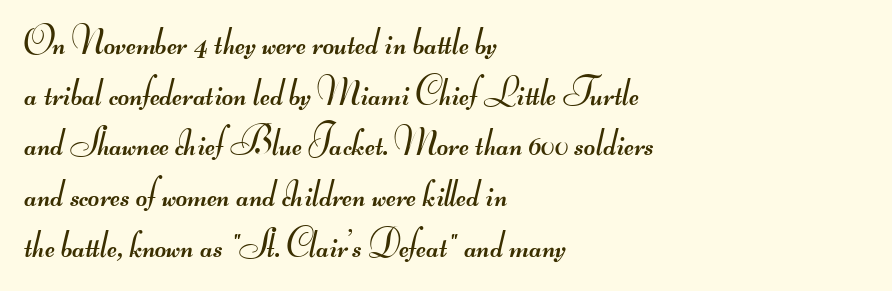
Successive baselines arrive at the customary interval. The face used here is a sans, in the tradition of grotesques and geometrics. A typesetter would call this zero additional tracking. The typesetting does not lean heavy: it is not bold.
